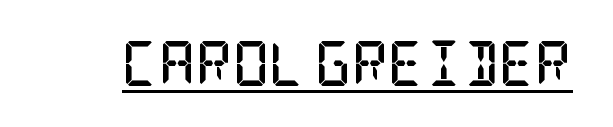
Q: Is the text bold? A: Yes.
Q: Is the text italic (slanted)? A: No, it is upright.
Q: Is the typeface a serif or a sans-serif typeface? A: Serif.
Q: Is the text underlined? A: Yes.
Q: Is the spacing between letters normal or unusually wide? A: Normal.
Q: Width (condensed, normal, or wide)? A: Condensed.
Q: Stroke contrast? A: Low.
Q: x-height? A: Large.
